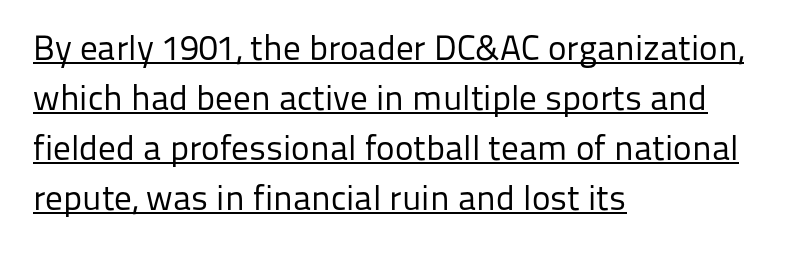
Weight: in the light-to-regular range. This sample uses an upright cut, with every glyph sitting square on the baseline. Typeset ragged right — the left edge is the straight one. The text was rendered using a sans face with plain stroke endings. A normal amount of white space separates one row of letters from the next.
